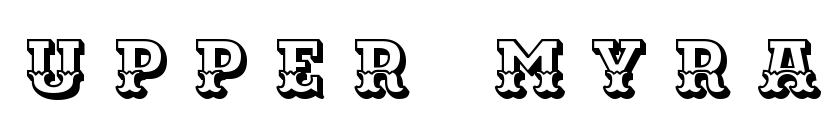
Q: Is the text italic (slanted)? A: No, it is upright.
Q: Is the text underlined? A: No.
Q: Is the spacing between letters normal or unusually wide? A: Unusually wide.
Q: Width (condensed, normal, or wide)? A: Normal.
Q: x-height? A: Large.
Q: Monospaced? A: No.
